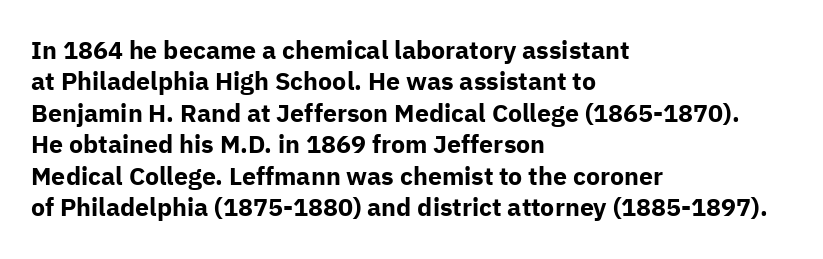
{"italic": "no", "bold": "yes", "underline": "no", "align": "left", "line_spacing": "normal", "line_spacing_ratio": 1.26, "letter_spacing": "normal", "letter_spacing_em": 0.0, "glyph_px": 25}
